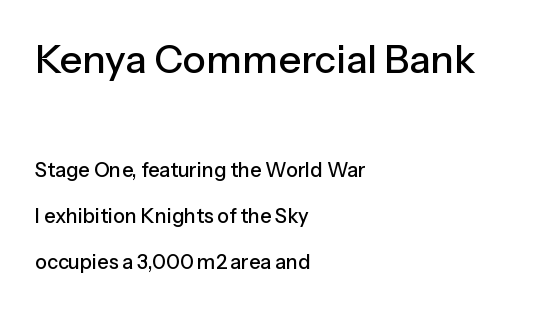
The image shows 39 px sans-serif type, upright; set left-aligned, loose line spacing (2.32x), normal letter spacing, not underlined; the first (top) block is 1.95x larger; low stroke contrast and a medium x-height.
